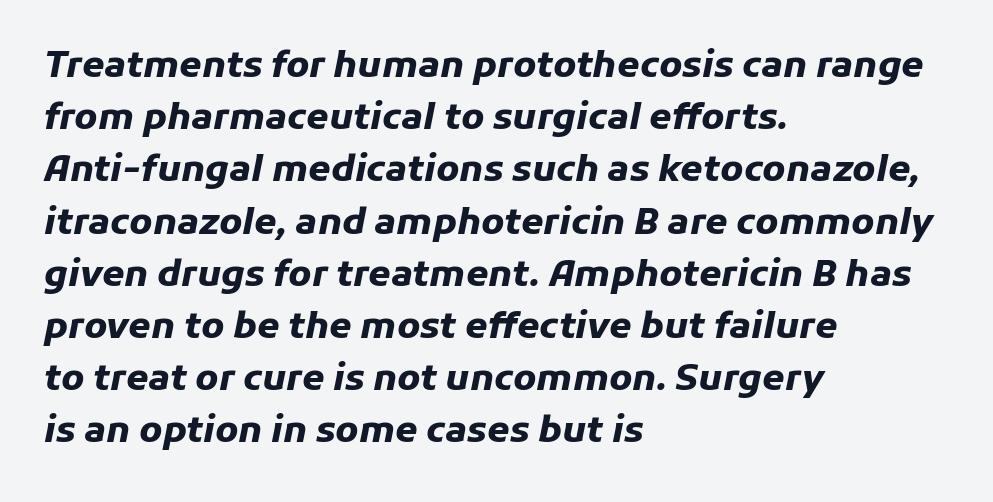
How would I describe the line gaps? Plain and ordinary. Tracking value appears to be zero — textbook default spacing. Reading down the block, your eye returns to a fixed left position each line. Every character sits at an angle, as italics do.
